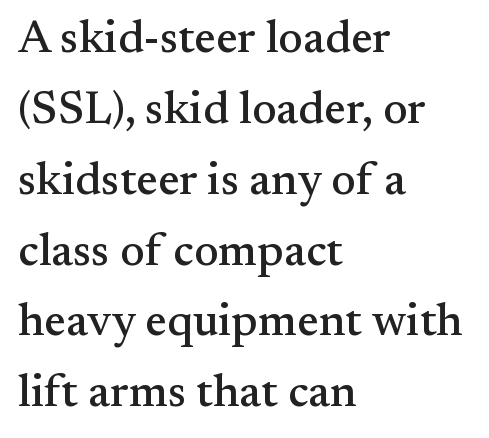
Q: Is the text italic (slanted)? A: No, it is upright.
Q: Is the typeface a serif or a sans-serif typeface? A: Serif.
Q: Is the text underlined? A: No.
Q: How is the paragraph aligned? A: Left-aligned.
Q: Is the spacing between letters normal or unusually wide? A: Normal.
Q: Is the spacing between lines tight, normal or loose? A: Normal.
Q: Width (condensed, normal, or wide)? A: Normal.
Q: Stroke contrast? A: Medium.
Q: x-height? A: Small.
Q: Monospaced? A: No.
